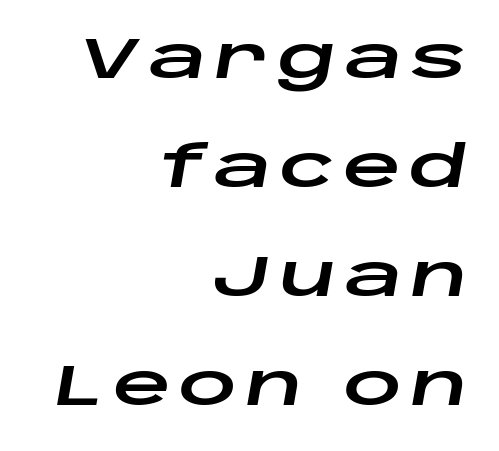
The image shows 57 px wide type, italic (leaning right); set right-aligned, loose line spacing (1.91x), not underlined; low stroke contrast and a large x-height.
